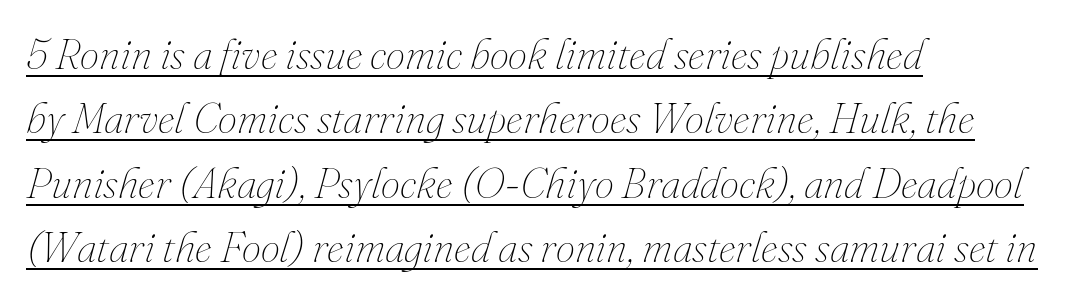
{"italic": "yes", "lean": "right", "slant_degrees": 16, "bold": "no", "weight": "thin", "width": "normal", "stroke_contrast": "medium", "x_height": "small", "monospaced": "no", "underline": "yes", "align": "left", "line_spacing": "normal", "line_spacing_ratio": 1.5, "letter_spacing": "normal", "letter_spacing_em": 0.0, "glyph_px": 43}
